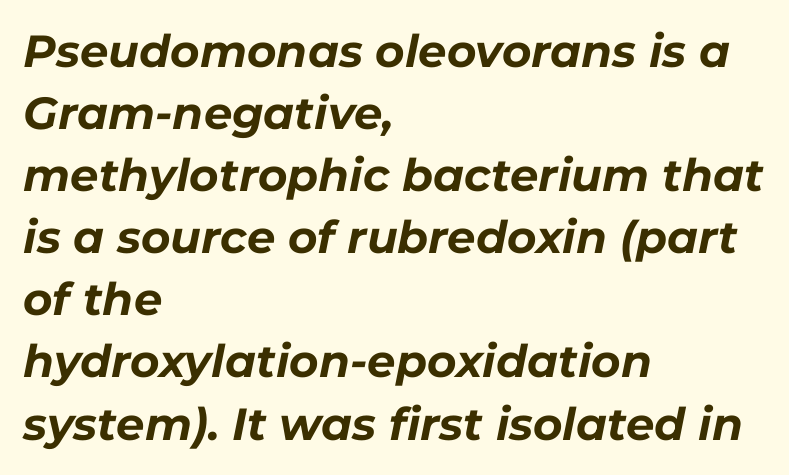
Q: Is the text bold? A: Yes.
Q: Is the text italic (slanted)? A: Yes, it leans right by about 11 degrees.
Q: Is the text underlined? A: No.
Q: How is the paragraph aligned? A: Left-aligned.
Q: Is the spacing between letters normal or unusually wide? A: Normal.
Q: Is the spacing between lines tight, normal or loose? A: Normal.
Q: Width (condensed, normal, or wide)? A: Normal.
Q: Stroke contrast? A: Low.
Q: x-height? A: Medium.
Q: Monospaced? A: No.
